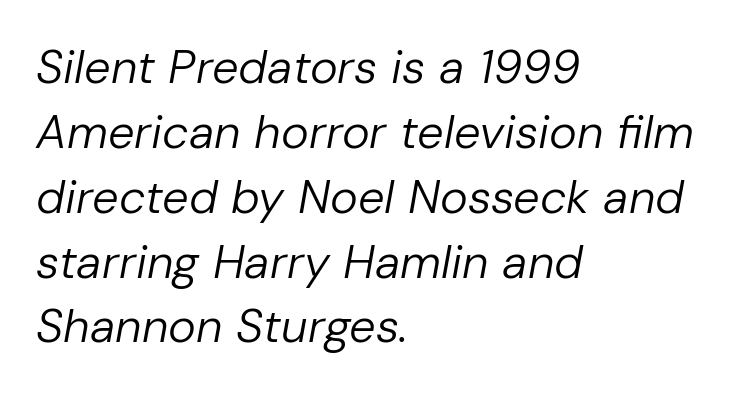
Is there much room between lines? A standard amount, neither cramped nor airy. Rule under the text: the space is simply empty. These lines were composed using italics. The letterforms sit at book weight or below.
